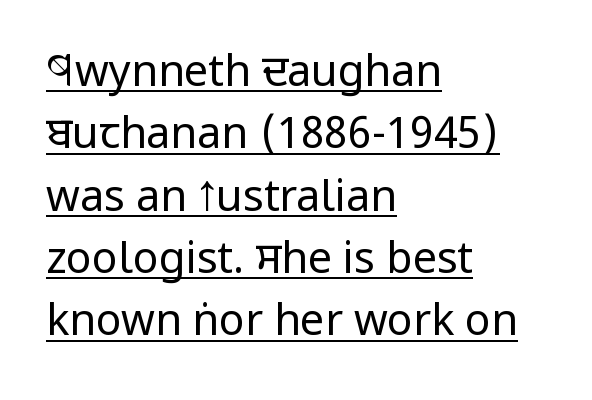
The image shows 43 px regular-weight, condensed sans-serif type, upright; set left-aligned, normal line spacing (1.45x), normal letter spacing, underlined; low stroke contrast and a large x-height.
